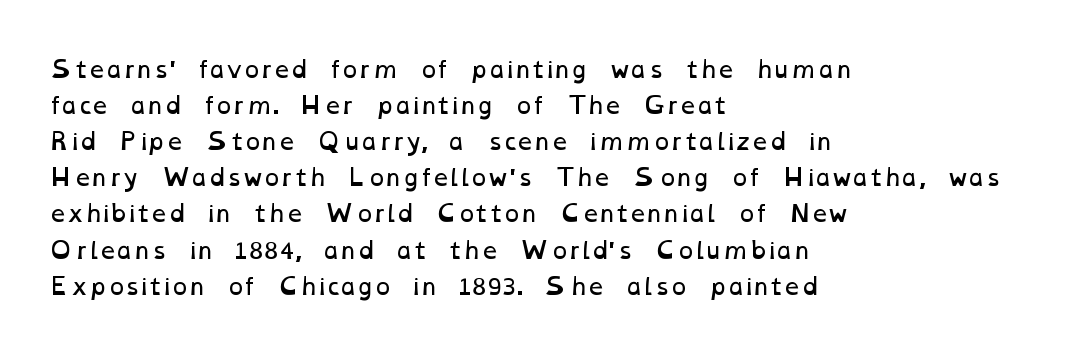
Q: Is the text bold? A: No.
Q: Is the text underlined? A: No.
Q: How is the paragraph aligned? A: Left-aligned.
Q: Is the spacing between letters normal or unusually wide? A: Normal.
Q: Is the spacing between lines tight, normal or loose? A: Normal.
